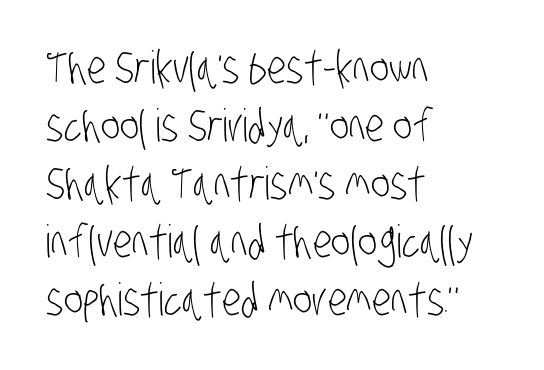
The image shows 45 px light, condensed sans-serif type; set left-aligned, normal line spacing (1.29x), normal letter spacing, not underlined; low stroke contrast and a large x-height.
